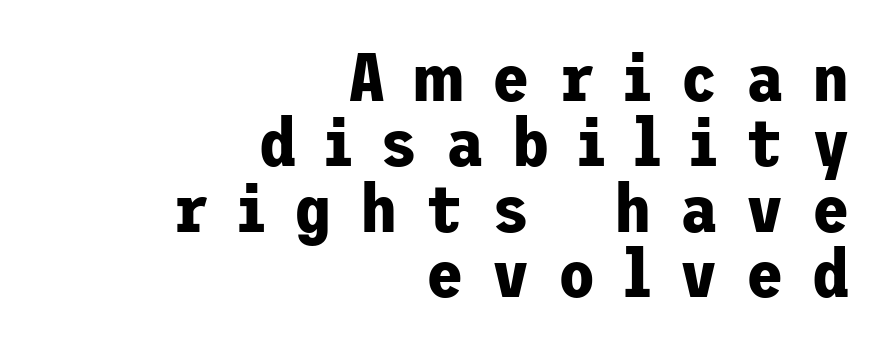
Q: Is the text bold? A: Yes.
Q: Is the text italic (slanted)? A: No, it is upright.
Q: Is the typeface a serif or a sans-serif typeface? A: Sans-serif.
Q: Is the text underlined? A: No.
Q: How is the paragraph aligned? A: Right-aligned.
Q: Is the spacing between letters normal or unusually wide? A: Unusually wide.
Q: Is the spacing between lines tight, normal or loose? A: Tight.
Q: Width (condensed, normal, or wide)? A: Normal.
Q: Stroke contrast? A: Low.
Q: x-height? A: Medium.
